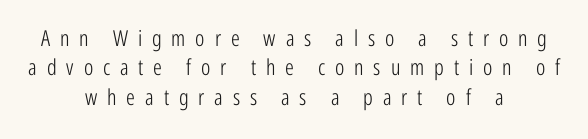
The image shows 22 px text type, upright; set centered, normal line spacing (1.33x), unusually wide letter spacing (+0.45 em), not underlined.
